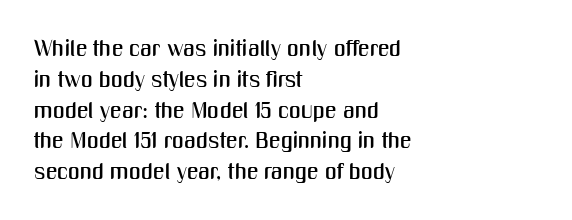
Q: Is the text italic (slanted)? A: No, it is upright.
Q: Is the text underlined? A: No.
Q: How is the paragraph aligned? A: Left-aligned.
Q: Is the spacing between letters normal or unusually wide? A: Normal.
Q: Is the spacing between lines tight, normal or loose? A: Normal.
